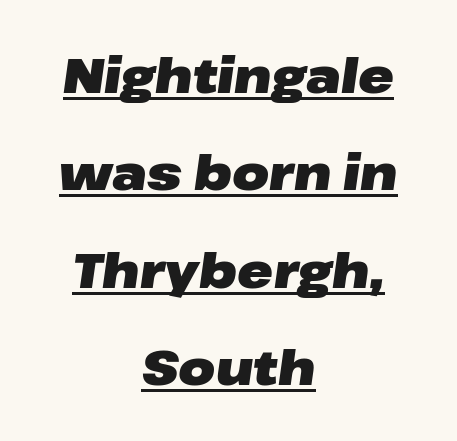
This rendering leaves character spacing at its baseline value. You can tell it's italic because the verticals aren't actually vertical. These lines are centered, leaving both edges ragged. The typesetting leans heavy: a genuine bold. A typographer would call this underscored text. One glance says open: line gaps are wider than usual.
